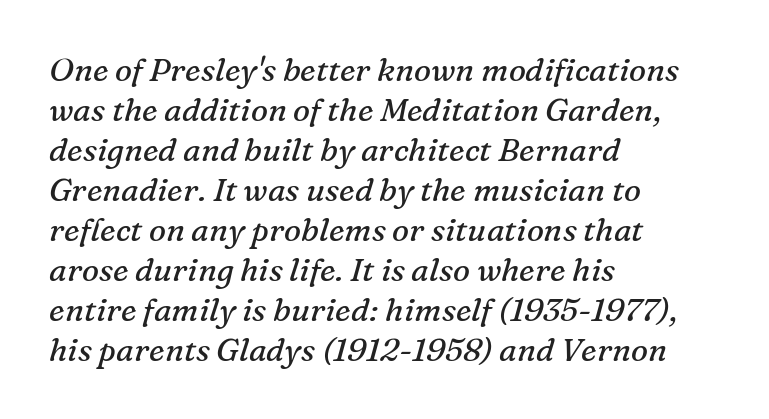
Reading down the block, your eye returns to a fixed left position each line. The letterforms sit shoulder to shoulder at normal distance. The text carries the slant typical of an italic or oblique font. Unlike a clean sans, this face finishes its strokes with serifs. Is this a fixed-width face? No — the glyphs have proportional, varying widths. The passage shown stacks its lines at a standard gap.
